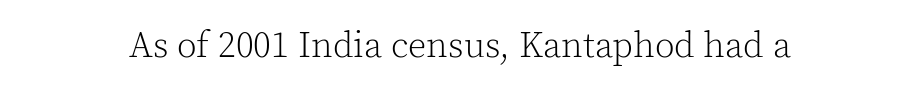
The image shows 36 px light serif type, upright; set normal letter spacing, not underlined; a medium x-height.
